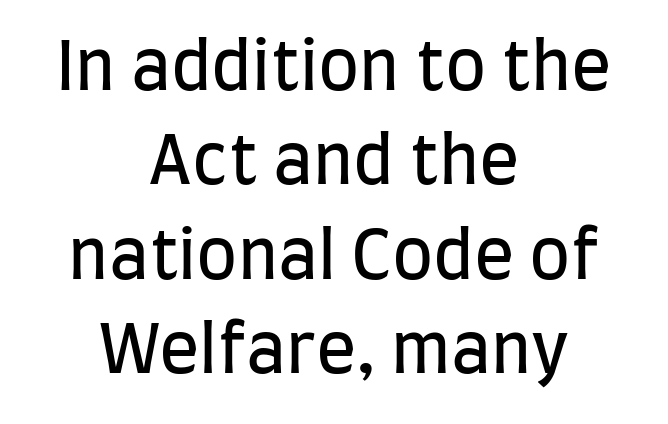
The image shows 67 px regular-weight, condensed sans-serif type, upright; set centered, normal line spacing (1.41x), normal letter spacing, not underlined; low stroke contrast and a large x-height.
